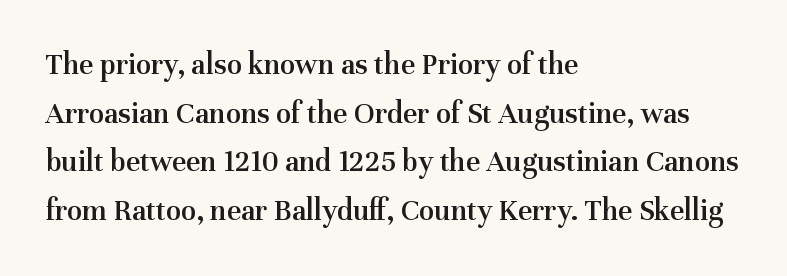
Only glyphs here, with clear space below each row. Baseline-to-baseline distance is the conventional proportion of letter height. This rendering employs a face with finishing strokes, i.e., a serif. A semibold gives these letters moderate extra thickness, short of bold. Tracking value appears to be zero — textbook default spacing.
